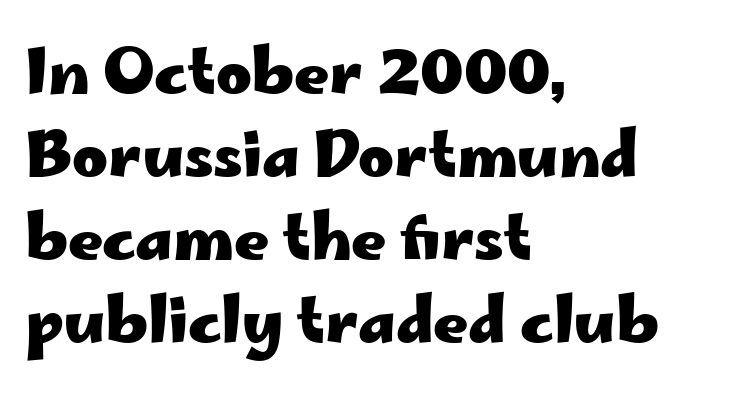
Does the type have serifs? No, each stem ends abruptly. Do the letters lean? They stand straight. This sample uses plain, unmodified letter spacing. The paragraph shown leans on its left margin.
